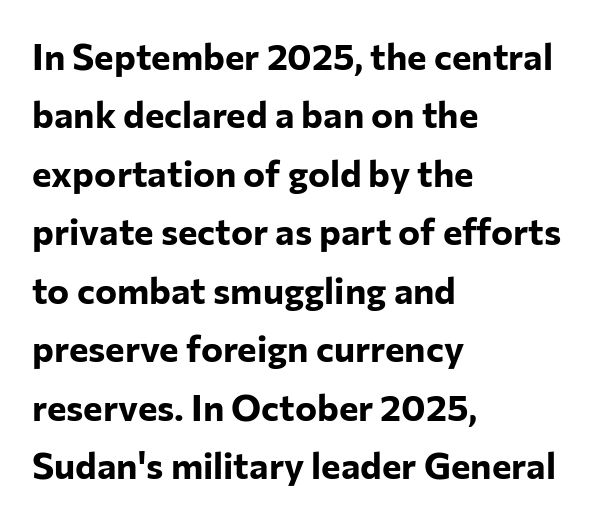
{"serif": "no", "italic": "no", "bold": "yes", "weight": "bold", "width": "normal", "stroke_contrast": "low", "x_height": "medium", "monospaced": "no", "underline": "no", "align": "left", "line_spacing": "normal", "line_spacing_ratio": 1.58, "letter_spacing": "normal", "letter_spacing_em": 0.0, "glyph_px": 37}
